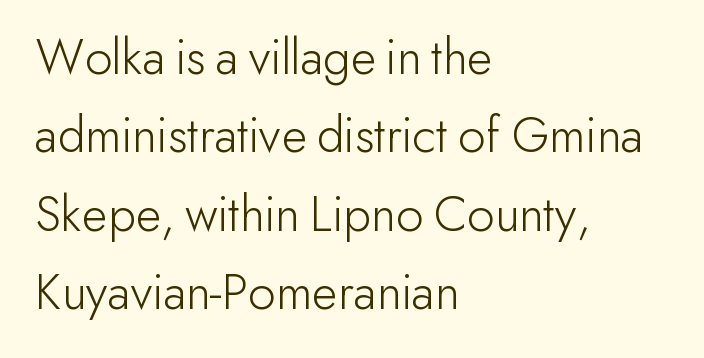
Q: Is the text bold? A: No.
Q: Is the text italic (slanted)? A: No, it is upright.
Q: Is the typeface a serif or a sans-serif typeface? A: Sans-serif.
Q: Is the text underlined? A: No.
Q: How is the paragraph aligned? A: Left-aligned.
Q: Is the spacing between letters normal or unusually wide? A: Normal.
Q: Is the spacing between lines tight, normal or loose? A: Normal.
Q: Width (condensed, normal, or wide)? A: Normal.
Q: Stroke contrast? A: Low.
Q: x-height? A: Small.
Q: Monospaced? A: No.
